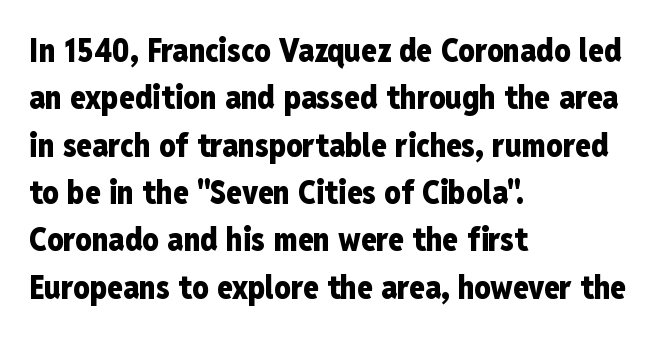
Q: Is the text bold? A: Yes.
Q: Is the text italic (slanted)? A: No, it is upright.
Q: Is the typeface a serif or a sans-serif typeface? A: Sans-serif.
Q: Is the text underlined? A: No.
Q: How is the paragraph aligned? A: Left-aligned.
Q: Is the spacing between letters normal or unusually wide? A: Normal.
Q: Is the spacing between lines tight, normal or loose? A: Normal.
Q: Width (condensed, normal, or wide)? A: Condensed.
Q: Stroke contrast? A: Low.
Q: x-height? A: Medium.
Q: Monospaced? A: No.
